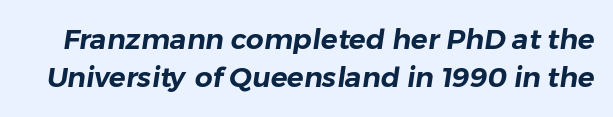
Q: Is the typeface a serif or a sans-serif typeface? A: Sans-serif.
Q: Is the text underlined? A: No.
Q: Is the spacing between letters normal or unusually wide? A: Normal.
Q: Is the spacing between lines tight, normal or loose? A: Normal.
Q: Width (condensed, normal, or wide)? A: Normal.
Q: Stroke contrast? A: Low.
Q: x-height? A: Medium.
Q: Monospaced? A: No.
